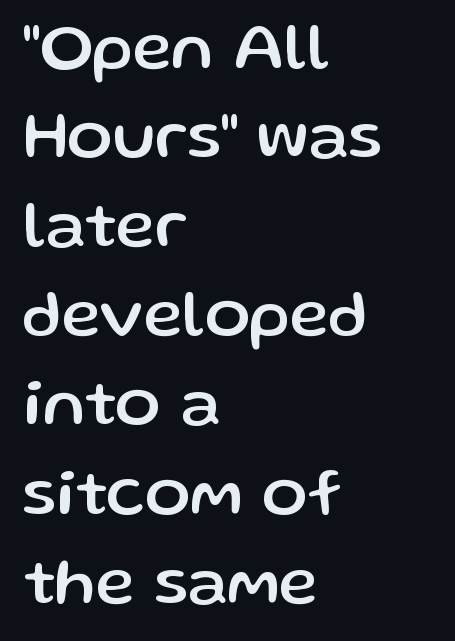
Compared with typical paragraphs, the rows here are spaced about the same. The compositor pushed each line to the left boundary. Varying glyph widths throughout — classic text-font behaviour. Underline: absent.
